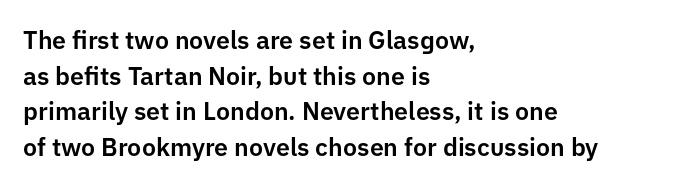
Q: Is the text italic (slanted)? A: No, it is upright.
Q: Is the text underlined? A: No.
Q: How is the paragraph aligned? A: Left-aligned.
Q: Is the spacing between letters normal or unusually wide? A: Normal.
Q: Is the spacing between lines tight, normal or loose? A: Normal.
